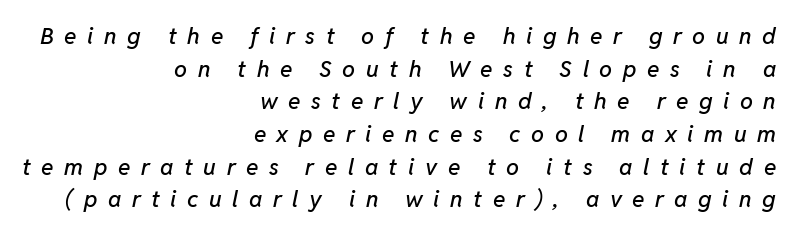
Q: Is the text italic (slanted)? A: Yes, it leans right by about 11 degrees.
Q: Is the text underlined? A: No.
Q: How is the paragraph aligned? A: Right-aligned.
Q: Is the spacing between letters normal or unusually wide? A: Unusually wide.
Q: Is the spacing between lines tight, normal or loose? A: Normal.
